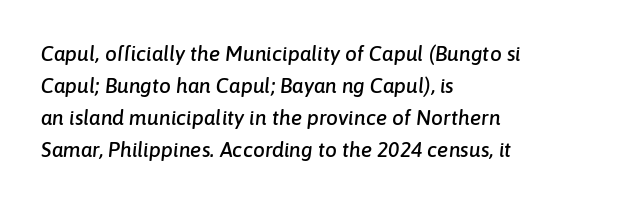
{"italic": "yes", "lean": "right", "slant_degrees": 6, "underline": "no", "align": "left", "line_spacing": "normal", "line_spacing_ratio": 1.53, "letter_spacing": "normal", "letter_spacing_em": 0.0, "glyph_px": 21}
